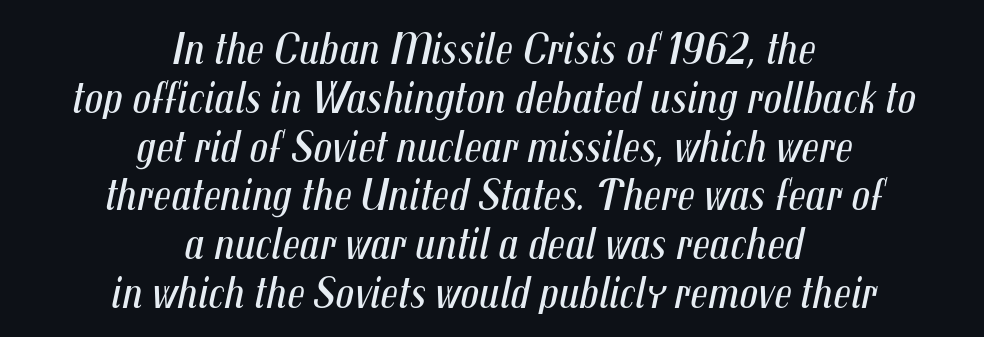
{"italic": "yes", "lean": "right", "slant_degrees": 12, "bold": "no", "weight": "regular", "width": "condensed", "stroke_contrast": "medium", "x_height": "medium", "monospaced": "no", "underline": "no", "align": "center", "line_spacing": "tight", "line_spacing_ratio": 1.06, "letter_spacing": "normal", "letter_spacing_em": 0.0, "glyph_px": 46}
